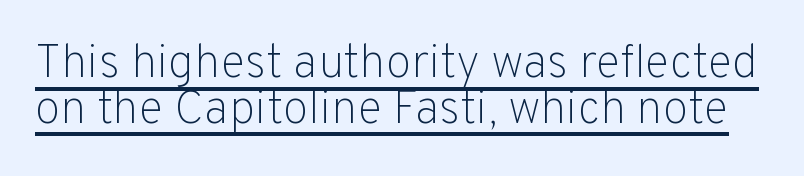
Q: Is the text bold? A: No.
Q: Is the text italic (slanted)? A: No, it is upright.
Q: Is the typeface a serif or a sans-serif typeface? A: Sans-serif.
Q: Is the text underlined? A: Yes.
Q: Is the spacing between letters normal or unusually wide? A: Normal.
Q: Is the spacing between lines tight, normal or loose? A: Tight.
Q: Width (condensed, normal, or wide)? A: Normal.
Q: Stroke contrast? A: Low.
Q: x-height? A: Medium.
Q: Monospaced? A: No.
